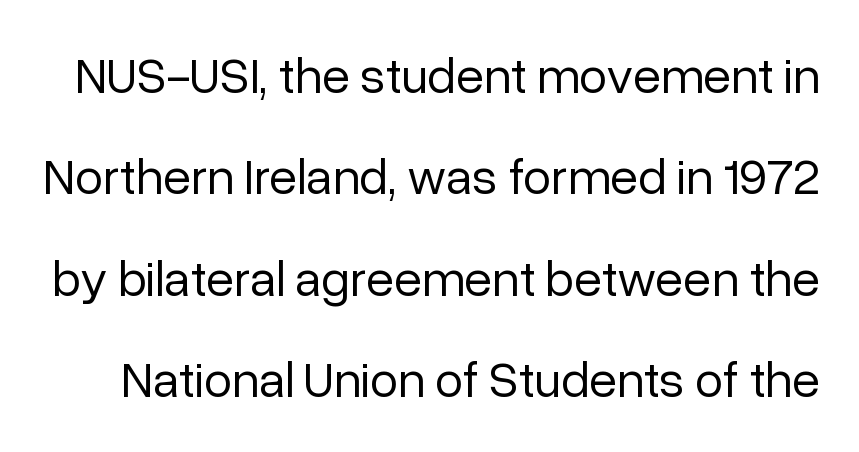
{"serif": "no", "italic": "no", "bold": "no", "weight": "regular", "width": "normal", "stroke_contrast": "low", "x_height": "medium", "monospaced": "no", "underline": "no", "line_spacing": "loose", "line_spacing_ratio": 1.99, "letter_spacing": "normal", "letter_spacing_em": 0.0, "glyph_px": 51}
